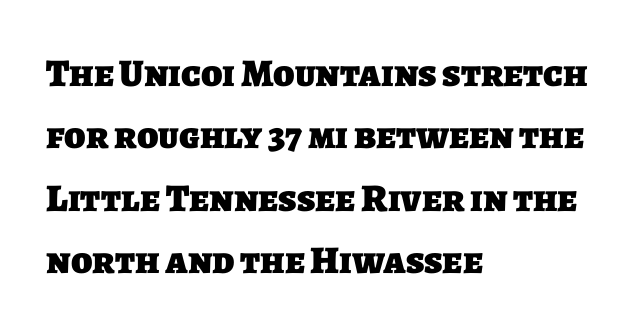
Q: Is the text bold? A: Yes.
Q: Is the typeface a serif or a sans-serif typeface? A: Sans-serif.
Q: Is the text underlined? A: No.
Q: How is the paragraph aligned? A: Left-aligned.
Q: Is the spacing between letters normal or unusually wide? A: Normal.
Q: Is the spacing between lines tight, normal or loose? A: Normal.
Q: Width (condensed, normal, or wide)? A: Normal.
Q: Stroke contrast? A: Low.
Q: x-height? A: Large.
Q: Monospaced? A: No.
